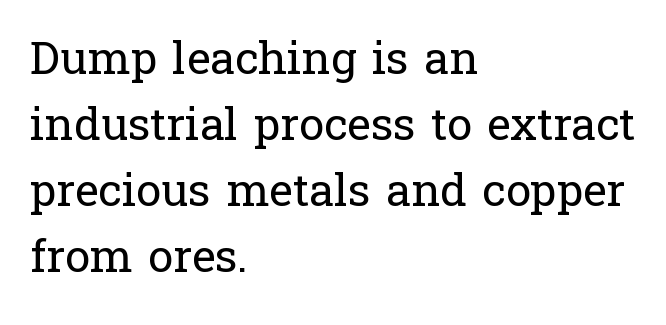
{"serif": "yes", "italic": "no", "bold": "no", "weight": "regular", "width": "normal", "stroke_contrast": "low", "x_height": "medium", "monospaced": "no", "underline": "no", "align": "left", "line_spacing": "normal", "line_spacing_ratio": 1.47, "letter_spacing": "normal", "letter_spacing_em": 0.0, "glyph_px": 45}
